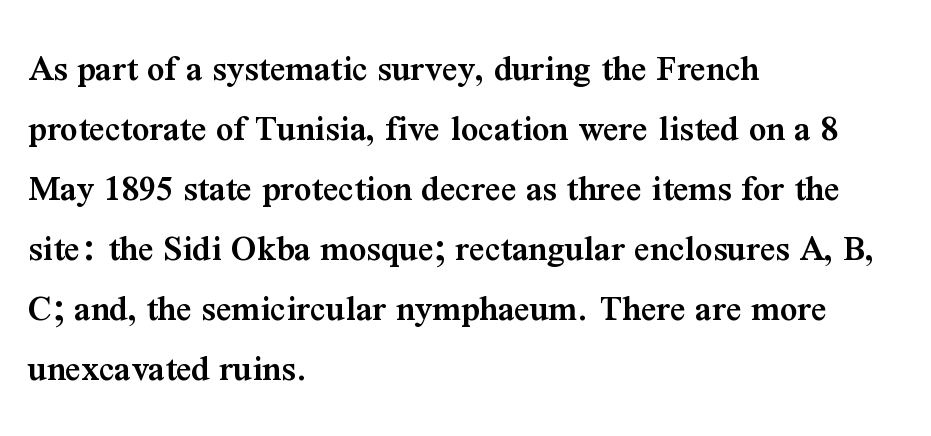
Q: Is the text bold? A: Semi-bold.
Q: Is the text italic (slanted)? A: No, it is upright.
Q: Is the typeface a serif or a sans-serif typeface? A: Serif.
Q: Is the text underlined? A: No.
Q: How is the paragraph aligned? A: Left-aligned.
Q: Is the spacing between letters normal or unusually wide? A: Normal.
Q: Is the spacing between lines tight, normal or loose? A: Normal.
Q: Width (condensed, normal, or wide)? A: Normal.
Q: Stroke contrast? A: Medium.
Q: x-height? A: Medium.
Q: Monospaced? A: No.
